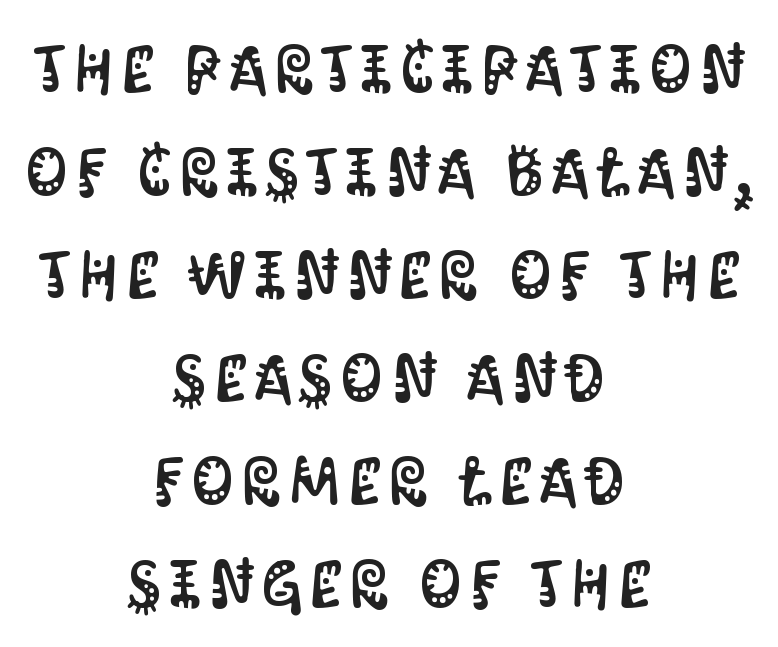
The image shows 66 px condensed sans-serif type, upright; set centered, normal line spacing (1.56x), not underlined; medium stroke contrast and a large x-height.
